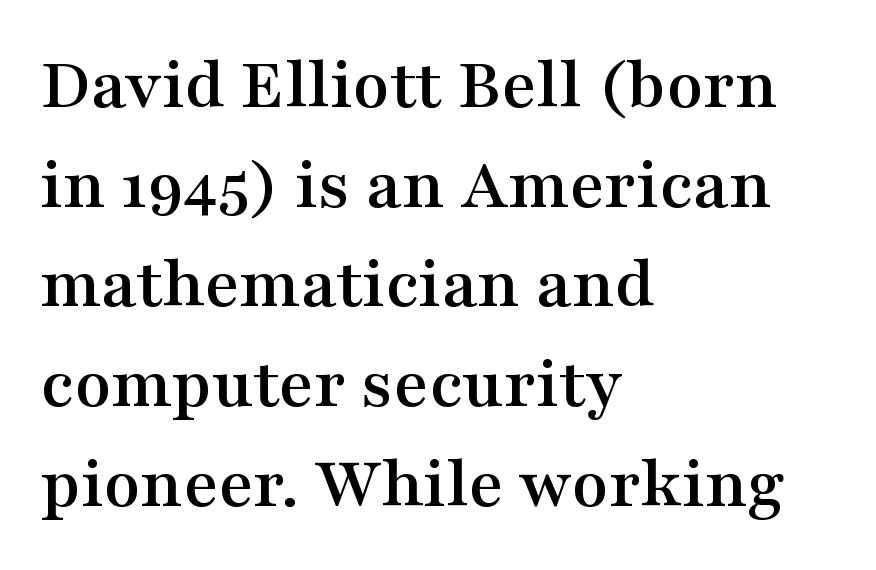
The image shows 75 px wide serif type, upright; set left-aligned, normal line spacing (1.33x), normal letter spacing, not underlined; medium stroke contrast and a medium x-height.
